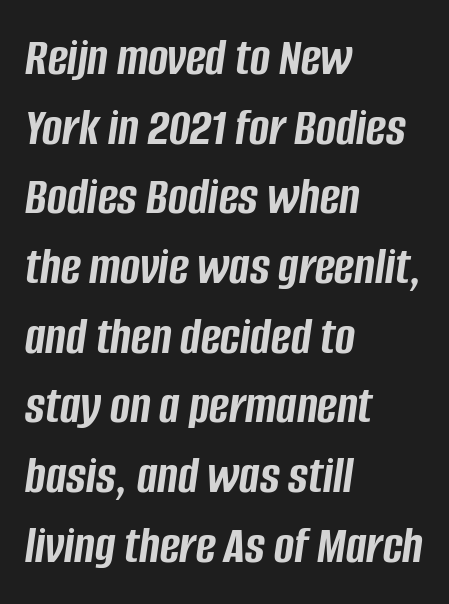
Q: Is the text bold? A: Yes.
Q: Is the text italic (slanted)? A: Yes, it leans right by about 8 degrees.
Q: Is the text underlined? A: No.
Q: How is the paragraph aligned? A: Left-aligned.
Q: Is the spacing between letters normal or unusually wide? A: Normal.
Q: Is the spacing between lines tight, normal or loose? A: Normal.
Q: Width (condensed, normal, or wide)? A: Condensed.
Q: Stroke contrast? A: Low.
Q: x-height? A: Large.
Q: Monospaced? A: No.
